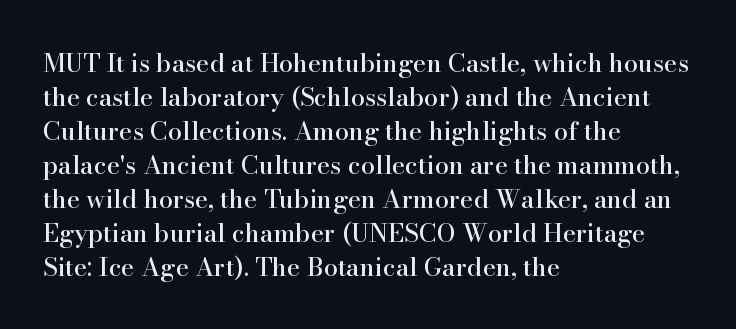
Q: Is the text italic (slanted)? A: No, it is upright.
Q: Is the text underlined? A: No.
Q: How is the paragraph aligned? A: Left-aligned.
Q: Is the spacing between letters normal or unusually wide? A: Normal.
Q: Is the spacing between lines tight, normal or loose? A: Normal.
